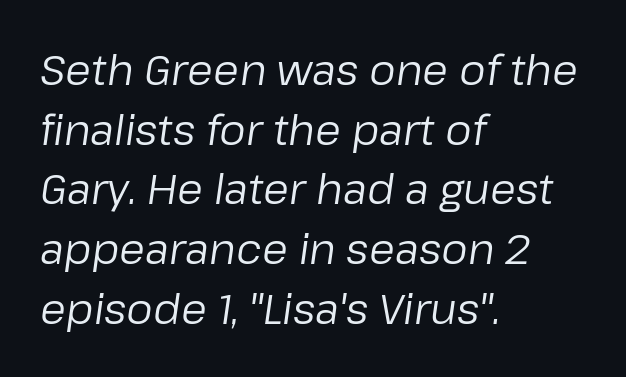
The leading is moderate, giving the passage an even texture. Here the designer chose a conventional face with non-uniform glyph widths. No extra ink here — the face is not bold. The setting favours the left margin, as ordinary paragraphs usually do.
